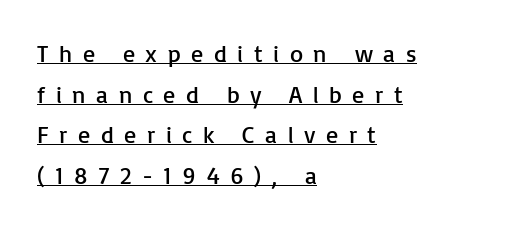
The image shows 24 px text type, upright; set left-aligned, normal line spacing (1.69x), unusually wide letter spacing (+0.44 em), underlined.
